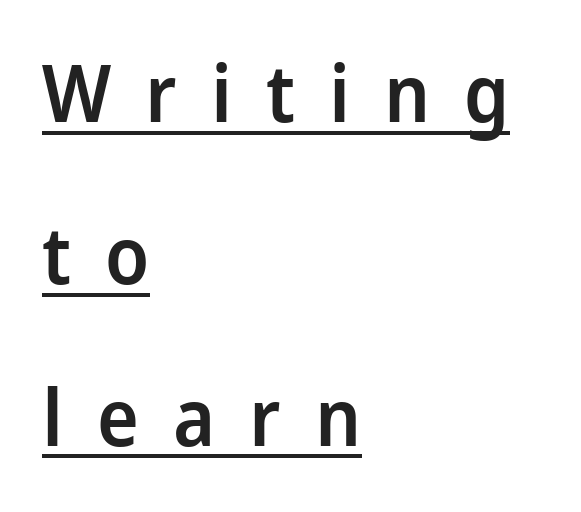
Compared with an ordinary text face, these strokes are moderately heavier — a semibold. The lettering stays uniformly vertical, giving the passage a roman look. This sample uses a sans-serif face. Caption: multi-line text, flush left, ragged right. The sample's only ornament is a line tracing under the words. Think of a printed novel: that variable character pitch is what you see here.
